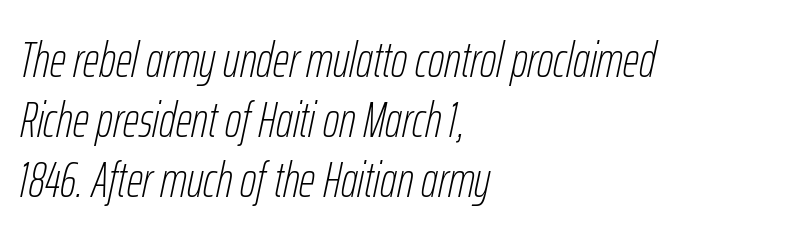
Q: Is the text bold? A: No.
Q: Is the text italic (slanted)? A: Yes, it leans right by about 12 degrees.
Q: Is the text underlined? A: No.
Q: How is the paragraph aligned? A: Left-aligned.
Q: Is the spacing between letters normal or unusually wide? A: Normal.
Q: Width (condensed, normal, or wide)? A: Condensed.
Q: Stroke contrast? A: Low.
Q: x-height? A: Medium.
Q: Monospaced? A: No.
